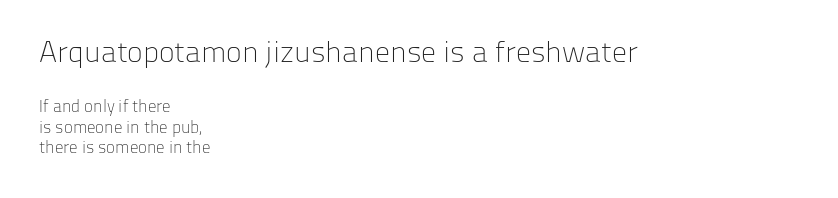
The image shows 30 px light sans-serif type, upright; set left-aligned, line spacing 1.21x, normal letter spacing, not underlined; the first (top) block is 1.76x larger; low stroke contrast and a medium x-height.
